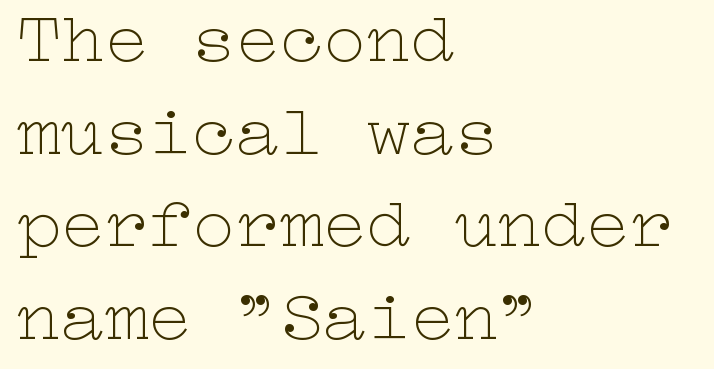
{"italic": "no", "bold": "no", "weight": "thin", "width": "wide", "stroke_contrast": "low", "x_height": "medium", "underline": "no", "align": "left", "line_spacing": "normal", "line_spacing_ratio": 1.27, "letter_spacing": "normal", "letter_spacing_em": 0.0, "glyph_px": 73}
